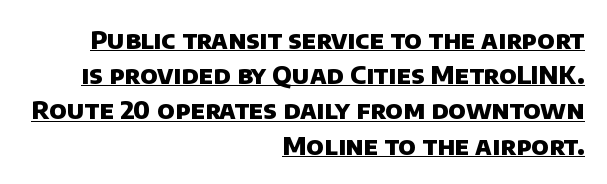
Q: Is the text bold? A: Yes.
Q: Is the text underlined? A: Yes.
Q: How is the paragraph aligned? A: Right-aligned.
Q: Is the spacing between letters normal or unusually wide? A: Normal.
Q: Is the spacing between lines tight, normal or loose? A: Normal.
